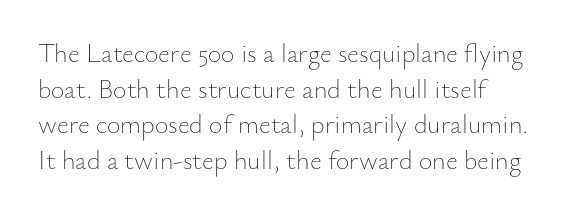
The image shows 26 px text type, upright; set normal line spacing (1.37x), normal letter spacing, not underlined.
